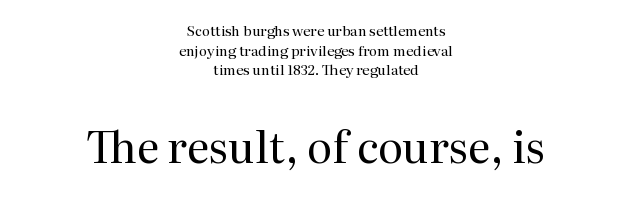
{"serif": "yes", "italic": "no", "bold": "no", "weight": "regular", "width": "normal", "stroke_contrast": "medium", "x_height": "medium", "monospaced": "no", "underline": "no", "align": "center", "line_spacing": "normal", "line_spacing_ratio": 1.4, "letter_spacing": "normal", "letter_spacing_em": 0.0, "larger_block": "second", "size_ratio": 3.07, "glyph_px": 43}
